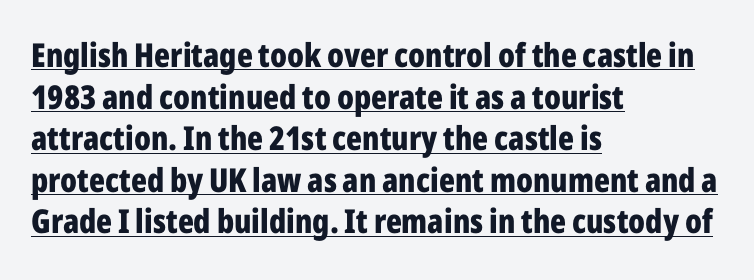
Q: Is the text bold? A: Yes.
Q: Is the text italic (slanted)? A: No, it is upright.
Q: Is the typeface a serif or a sans-serif typeface? A: Sans-serif.
Q: Is the text underlined? A: Yes.
Q: How is the paragraph aligned? A: Left-aligned.
Q: Is the spacing between letters normal or unusually wide? A: Normal.
Q: Is the spacing between lines tight, normal or loose? A: Normal.
Q: Width (condensed, normal, or wide)? A: Condensed.
Q: Stroke contrast? A: Low.
Q: x-height? A: Medium.
Q: Monospaced? A: No.
